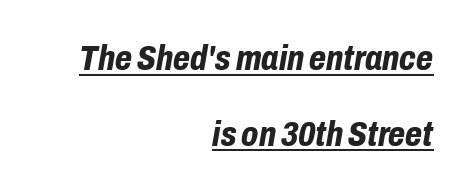
{"italic": "yes", "lean": "right", "slant_degrees": 10, "bold": "yes", "weight": "bold", "width": "condensed", "stroke_contrast": "low", "x_height": "medium", "monospaced": "no", "underline": "yes", "align": "right", "line_spacing": "loose", "line_spacing_ratio": 2.16, "letter_spacing": "normal", "letter_spacing_em": 0.0, "glyph_px": 35}
